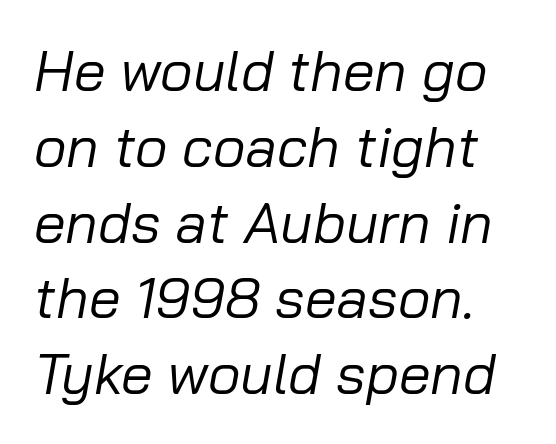
If you drew a line through each stem, it would be angled. This sample has the flowing, uneven cadence of proportional lettering. This is not heavy type; no bold has been used. The words here are not underlined. Is there much room between lines? A standard amount, neither cramped nor airy.
